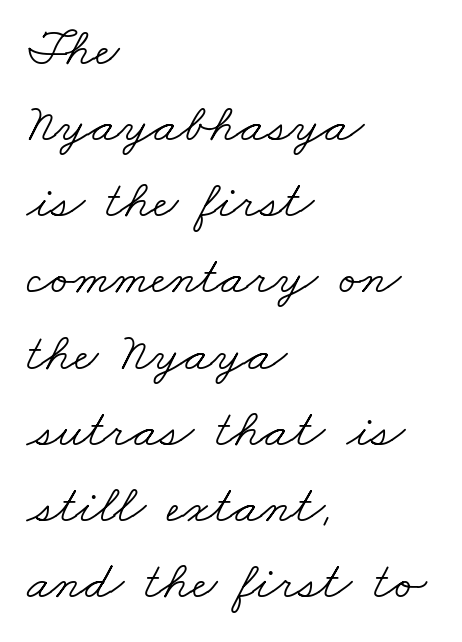
A student would call this left alignment; a typographer would say flush left, rag right. Underline: absent. Do the characters align in a grid? No, the font is proportional. Stems here are at most as thick as an everyday book face.
